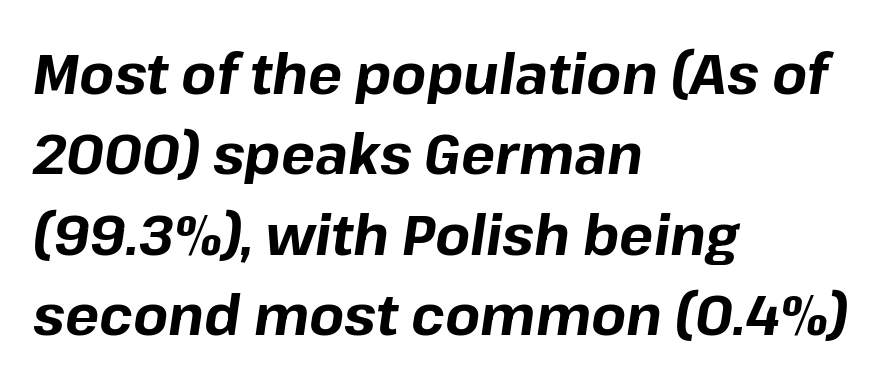
The image shows 57 px bold type, italic (leaning right); set left-aligned, normal line spacing (1.41x), normal letter spacing, not underlined; low stroke contrast and a medium x-height.
